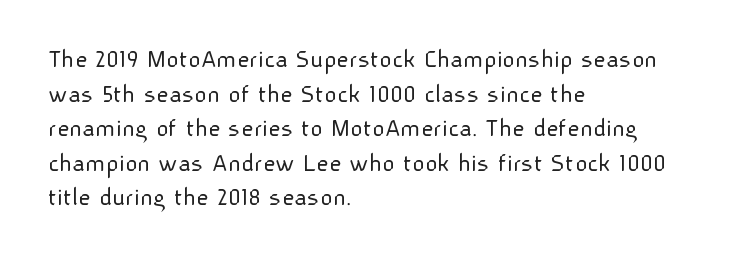
The block of text has a typical density, with ordinary space between rows. Which margin do the lines hug? The left one — the right edge is uneven. The space directly below the letters is spotless. This is the regular roman posture of the typeface. Does extra space separate the letters? No, they use regular spacing.
